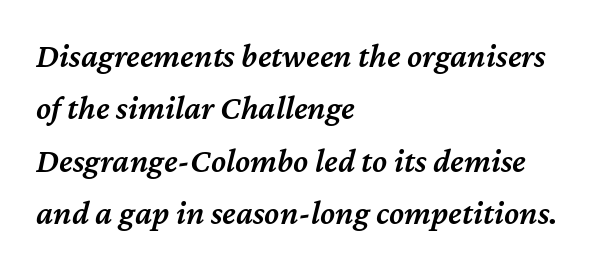
The image shows 34 px semibold type, italic (leaning right); set left-aligned, normal line spacing (1.54x), normal letter spacing, not underlined; medium stroke contrast and a medium x-height.
